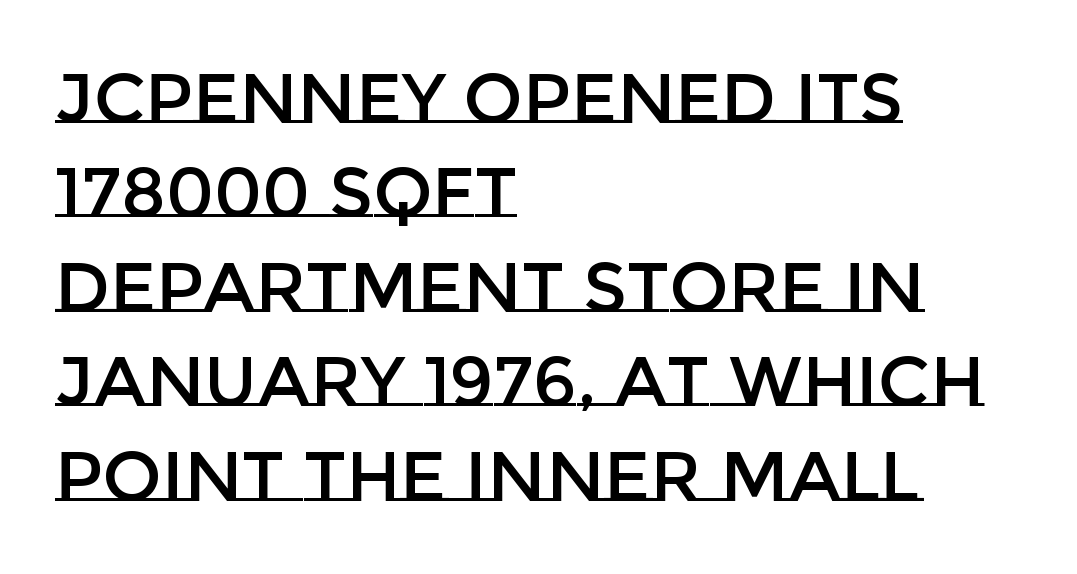
The image shows 70 px text type, upright; set left-aligned, normal line spacing (1.35x), normal letter spacing, not underlined; low stroke contrast and a large x-height.
